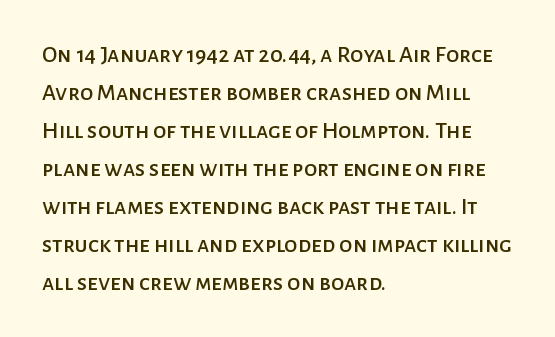
{"italic": "no", "underline": "no", "align": "left", "line_spacing": "normal", "line_spacing_ratio": 1.58, "letter_spacing": "normal", "letter_spacing_em": 0.0, "glyph_px": 24}
